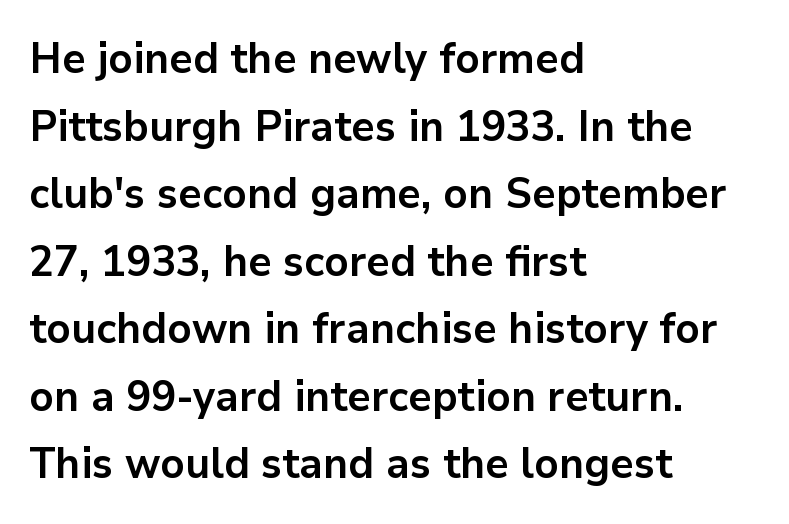
Q: Is the text bold? A: Yes.
Q: Is the text italic (slanted)? A: No, it is upright.
Q: Is the typeface a serif or a sans-serif typeface? A: Sans-serif.
Q: Is the text underlined? A: No.
Q: How is the paragraph aligned? A: Left-aligned.
Q: Is the spacing between letters normal or unusually wide? A: Normal.
Q: Is the spacing between lines tight, normal or loose? A: Normal.
Q: Width (condensed, normal, or wide)? A: Normal.
Q: Stroke contrast? A: Low.
Q: x-height? A: Medium.
Q: Monospaced? A: No.
